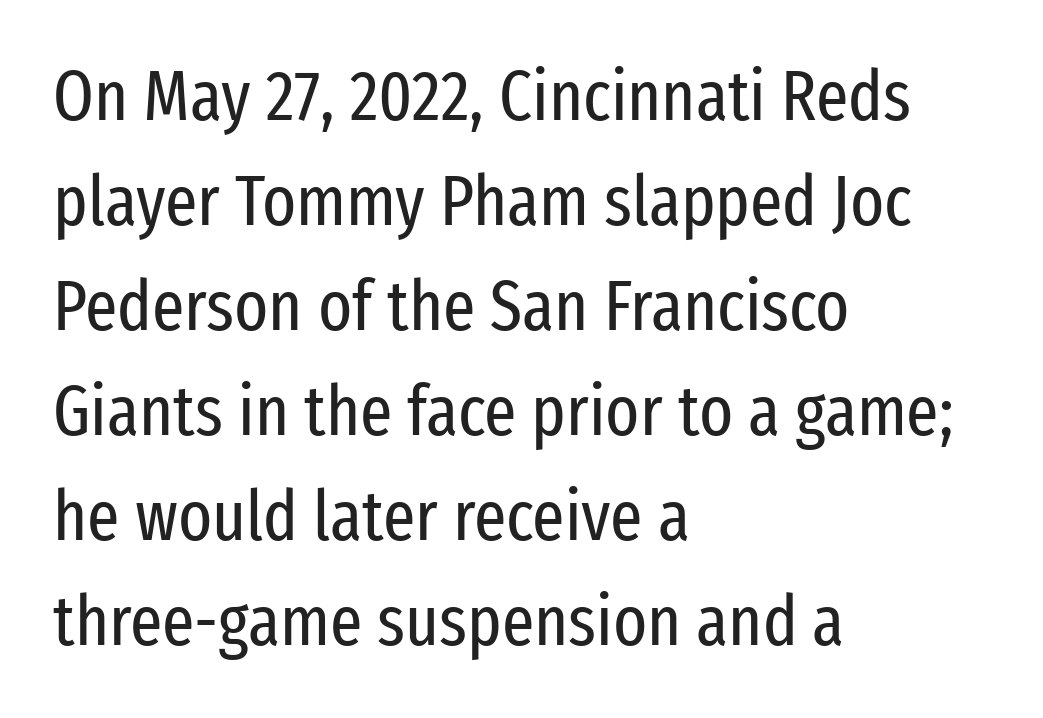
The image shows 71 px regular-weight, condensed sans-serif type, upright; set left-aligned, normal line spacing (1.48x), normal letter spacing, not underlined; low stroke contrast and a medium x-height.
